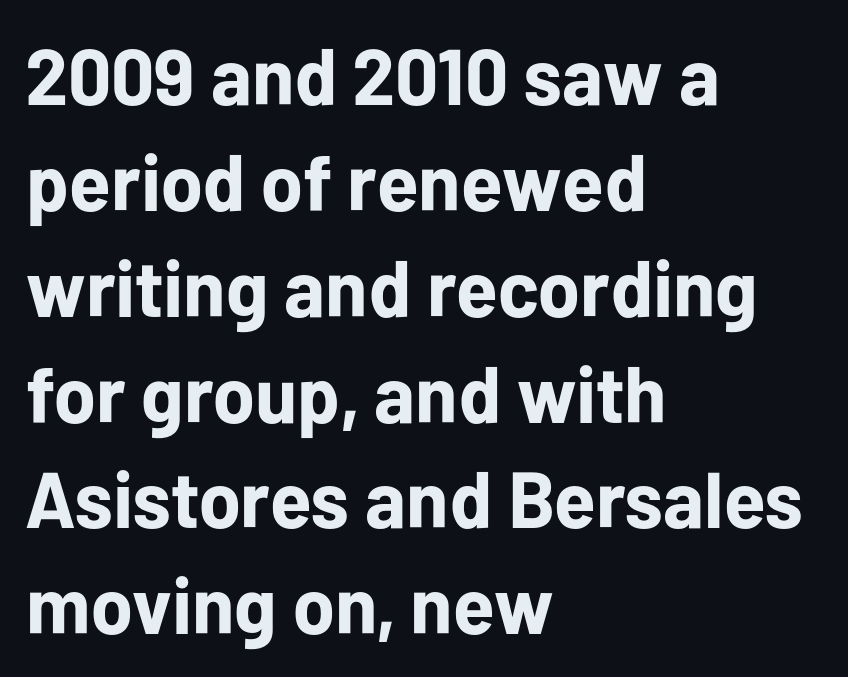
Q: Is the text bold? A: Yes.
Q: Is the text italic (slanted)? A: No, it is upright.
Q: Is the typeface a serif or a sans-serif typeface? A: Sans-serif.
Q: Is the text underlined? A: No.
Q: How is the paragraph aligned? A: Left-aligned.
Q: Is the spacing between letters normal or unusually wide? A: Normal.
Q: Is the spacing between lines tight, normal or loose? A: Normal.
Q: Width (condensed, normal, or wide)? A: Normal.
Q: Stroke contrast? A: Low.
Q: x-height? A: Medium.
Q: Monospaced? A: No.
